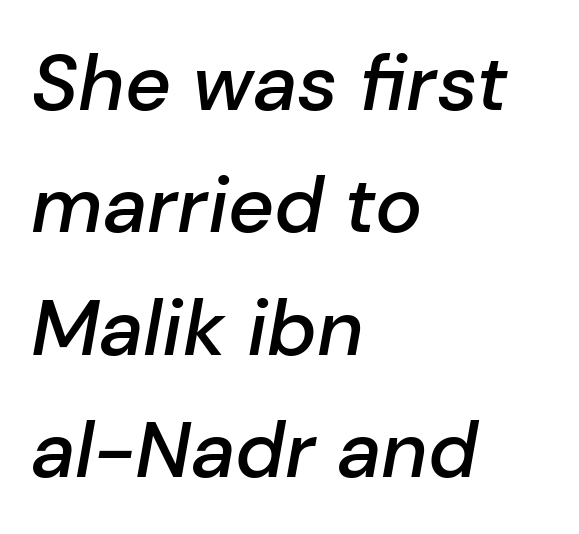
The face used here has a pronounced slope to its letters. Character widths vary here, with narrow letters taking less room than wide ones. The passage shown is semibold, sitting just below true bold. The ragged edge is on the right, which tells us the setting is flush left. The foot of each line stays bare and open. Summary of vertical rhythm: regular, with standard interline spacing.
